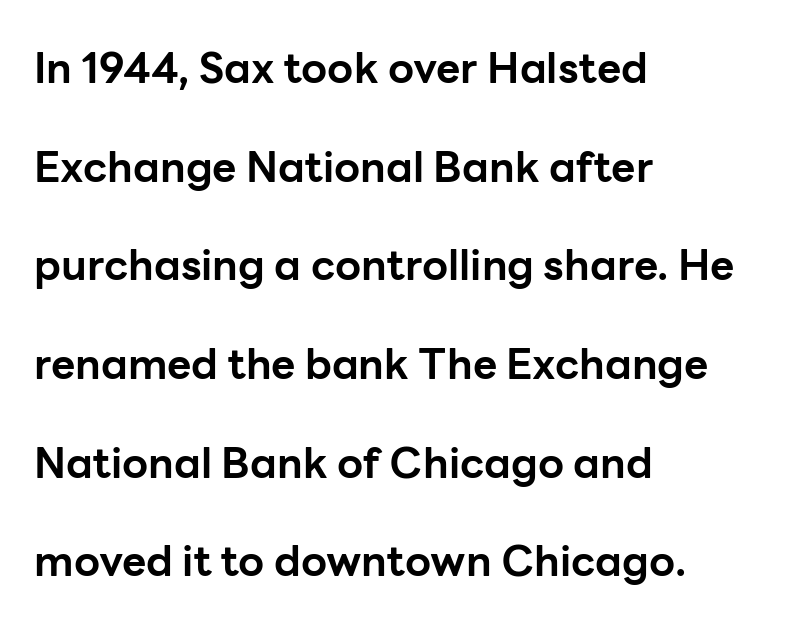
The image shows 42 px bold sans-serif type, upright; set left-aligned, loose line spacing (2.35x), normal letter spacing, not underlined; low stroke contrast and a medium x-height.
